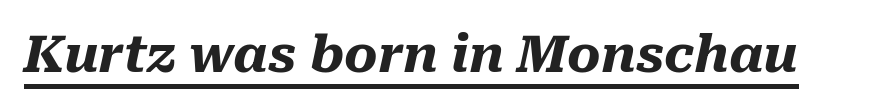
The image shows 51 px heavy type, italic (leaning right); set normal letter spacing, underlined; medium stroke contrast and a medium x-height.
